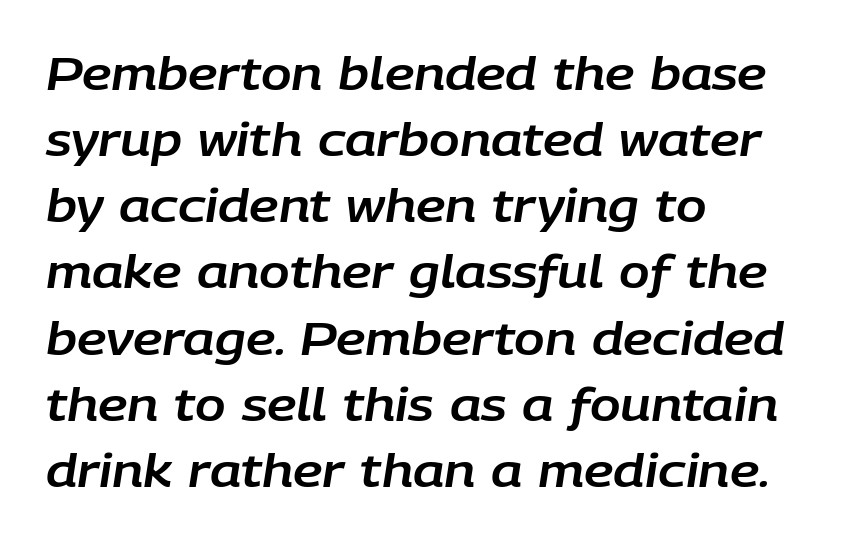
The image shows 45 px text type, italic (leaning right); set left-aligned, normal line spacing (1.47x), normal letter spacing, not underlined; low stroke contrast and a large x-height.
